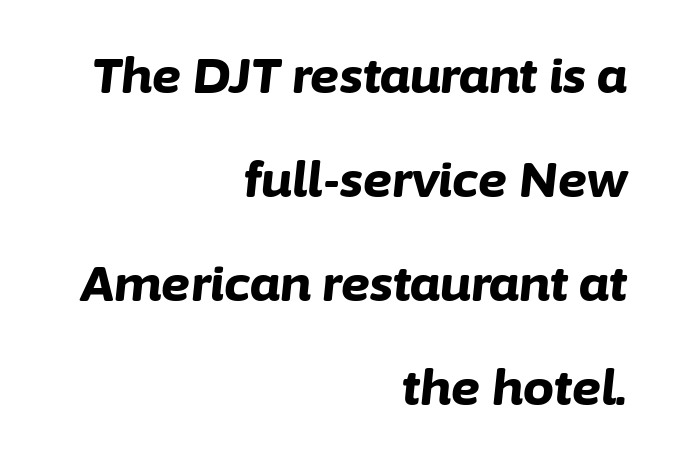
If you drew a line through each stem, it would be angled. The specimen omits any rule beneath the text block's lines. Note the varied advance widths — an 'i' is clearly narrower than an 'm'. The tracking reads as untouched default to a designer's eye. I'd describe the lettering as bold — thick and assertive.
